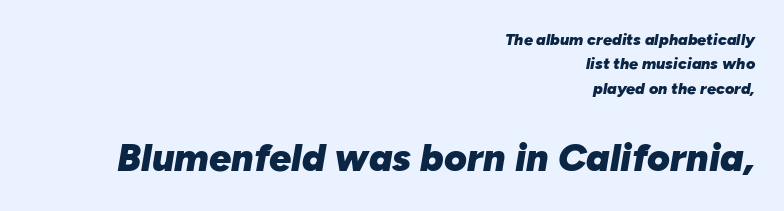
{"italic": "yes", "lean": "right", "slant_degrees": 10, "bold": "yes", "weight": "heavy", "width": "normal", "stroke_contrast": "low", "x_height": "medium", "monospaced": "no", "underline": "no", "align": "right", "line_spacing": "normal", "line_spacing_ratio": 1.52, "letter_spacing": "normal", "letter_spacing_em": 0.0, "larger_block": "second", "size_ratio": 2.44, "glyph_px": 39}
